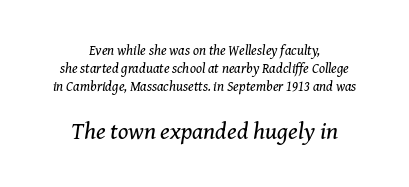
Interline gaps are of average width in this sample. Descender tails drop into unmarked territory. Between one letter and the next there's only the usual sliver of space. The letters look calm and open, with moderate or lighter stems. These lines are centered, leaving both edges ragged. Look at the glyph heights: the lower group is clearly the bigger setting.
